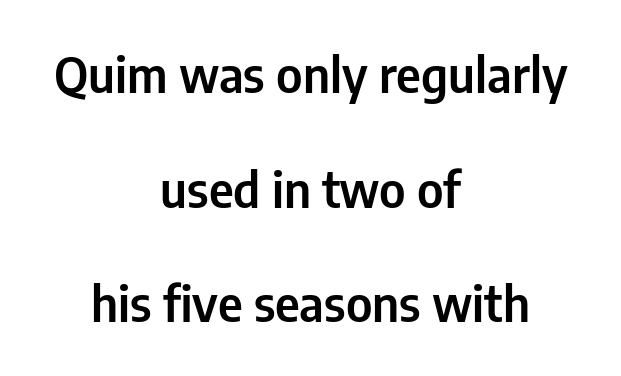
Q: Is the text italic (slanted)? A: No, it is upright.
Q: Is the typeface a serif or a sans-serif typeface? A: Sans-serif.
Q: Is the text underlined? A: No.
Q: How is the paragraph aligned? A: Centered.
Q: Is the spacing between letters normal or unusually wide? A: Normal.
Q: Is the spacing between lines tight, normal or loose? A: Loose.
Q: Width (condensed, normal, or wide)? A: Condensed.
Q: Stroke contrast? A: Low.
Q: x-height? A: Medium.
Q: Monospaced? A: No.
